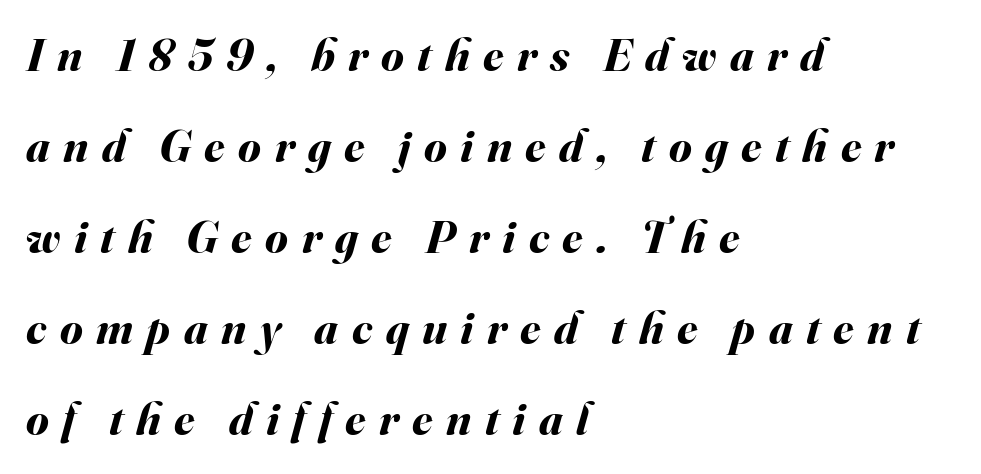
Spacing verdict: proportional, widths tailored to each character. Successive baselines arrive slowly, with a big drop between each. The passage is arranged the way most books set body copy — flush left. Characters are canted at an angle relative to the baseline's perpendicular.
